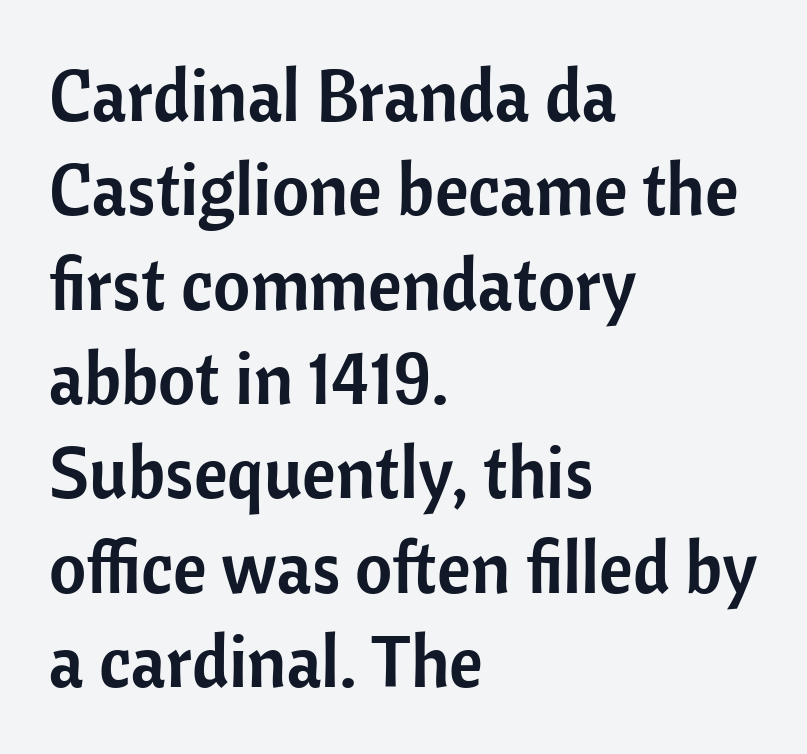
The image shows 72 px sans-serif type, upright; set left-aligned, normal line spacing (1.31x), normal letter spacing, not underlined; low stroke contrast and a medium x-height.
